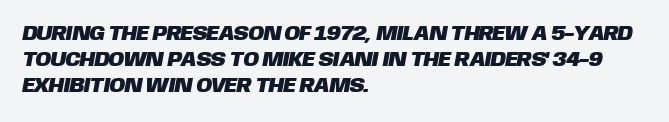
The image shows 21 px text type; set left-aligned, normal line spacing (1.25x), normal letter spacing, not underlined.
